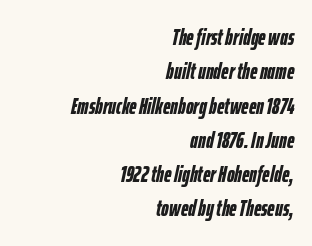
The image shows 23 px bold type, italic (leaning right); set right-aligned, normal line spacing (1.49x), normal letter spacing, not underlined.
